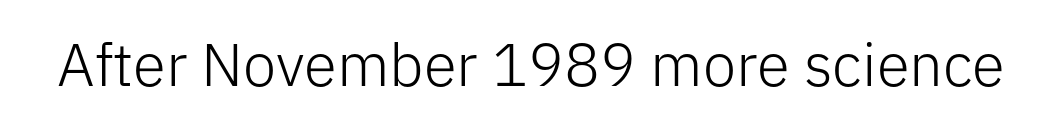
Q: Is the text bold? A: No.
Q: Is the text italic (slanted)? A: No, it is upright.
Q: Is the typeface a serif or a sans-serif typeface? A: Sans-serif.
Q: Is the text underlined? A: No.
Q: Is the spacing between letters normal or unusually wide? A: Normal.
Q: Width (condensed, normal, or wide)? A: Normal.
Q: Stroke contrast? A: Low.
Q: x-height? A: Medium.
Q: Monospaced? A: No.
